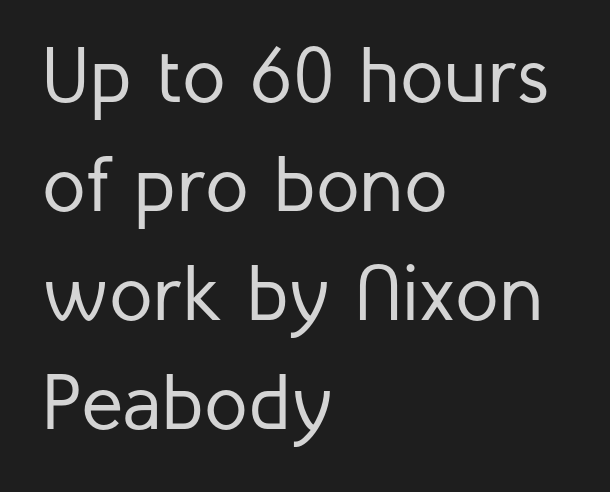
The image shows 79 px regular-weight sans-serif type, upright; set left-aligned, normal line spacing (1.38x), normal letter spacing, not underlined; low stroke contrast and a medium x-height.
